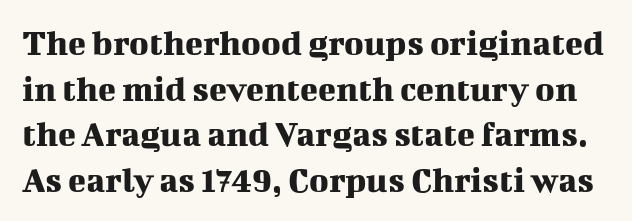
{"serif": "yes", "italic": "no", "width": "normal", "stroke_contrast": "medium", "x_height": "medium", "monospaced": "no", "underline": "no", "line_spacing_ratio": 1.23, "letter_spacing": "normal", "letter_spacing_em": 0.0, "glyph_px": 37}
